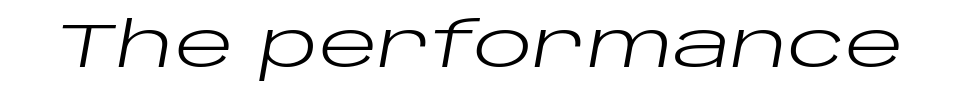
{"italic": "yes", "lean": "right", "slant_degrees": 10, "bold": "no", "weight": "regular", "width": "wide", "stroke_contrast": "low", "x_height": "large", "monospaced": "no", "underline": "no", "letter_spacing": "normal", "letter_spacing_em": 0.0, "glyph_px": 62}
